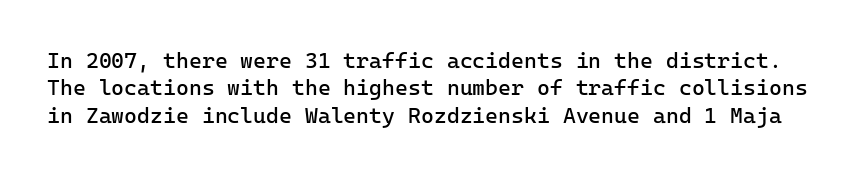
The image shows 22 px text type, upright; set line spacing 1.24x, normal letter spacing, not underlined.
